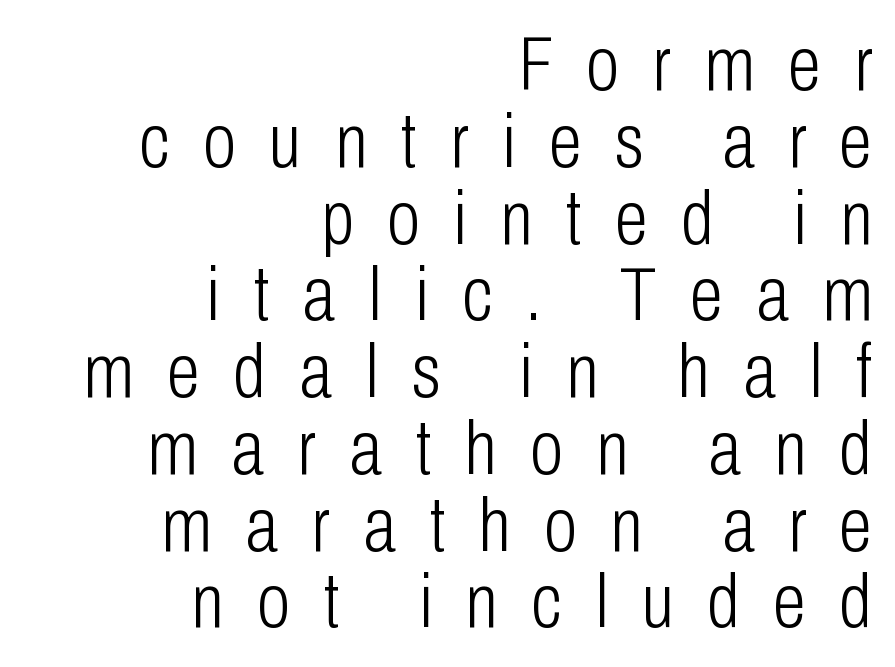
Q: Is the text bold? A: No.
Q: Is the text italic (slanted)? A: No, it is upright.
Q: Is the typeface a serif or a sans-serif typeface? A: Sans-serif.
Q: Is the text underlined? A: No.
Q: How is the paragraph aligned? A: Right-aligned.
Q: Is the spacing between letters normal or unusually wide? A: Unusually wide.
Q: Is the spacing between lines tight, normal or loose? A: Tight.
Q: Width (condensed, normal, or wide)? A: Condensed.
Q: Stroke contrast? A: Low.
Q: x-height? A: Medium.
Q: Monospaced? A: No.
